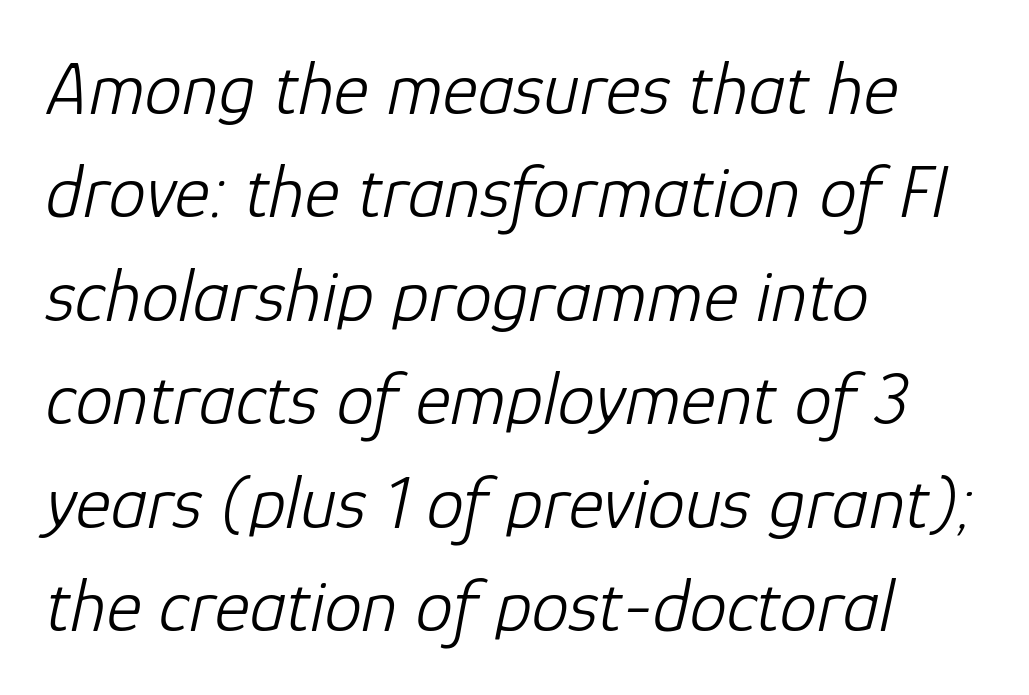
Q: Is the text bold? A: No.
Q: Is the text italic (slanted)? A: Yes, it leans right by about 12 degrees.
Q: Is the text underlined? A: No.
Q: How is the paragraph aligned? A: Left-aligned.
Q: Is the spacing between letters normal or unusually wide? A: Normal.
Q: Is the spacing between lines tight, normal or loose? A: Normal.
Q: Width (condensed, normal, or wide)? A: Normal.
Q: Stroke contrast? A: Low.
Q: x-height? A: Medium.
Q: Monospaced? A: No.
